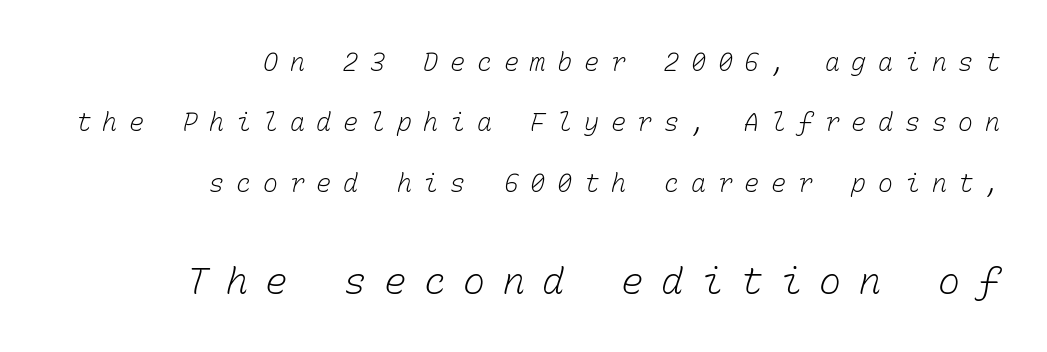
{"bold": "no", "weight": "light", "width": "normal", "stroke_contrast": "low", "x_height": "medium", "monospaced": "yes", "underline": "no", "align": "right", "line_spacing": "loose", "line_spacing_ratio": 2.42, "letter_spacing": "wide", "letter_spacing_em": 0.47, "larger_block": "second", "size_ratio": 1.48, "glyph_px": 37}
